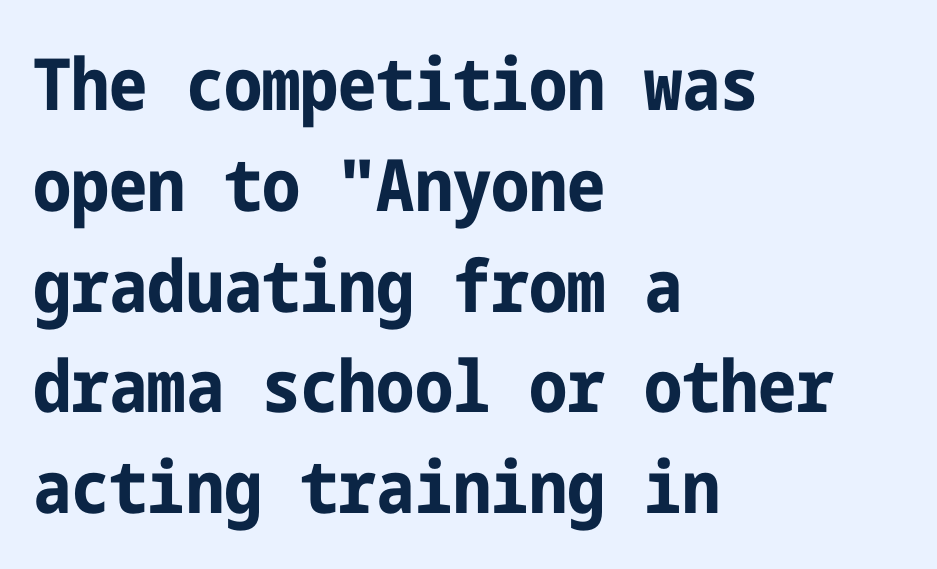
Q: Is the text bold? A: Yes.
Q: Is the text italic (slanted)? A: No, it is upright.
Q: Is the typeface a serif or a sans-serif typeface? A: Sans-serif.
Q: Is the text underlined? A: No.
Q: How is the paragraph aligned? A: Left-aligned.
Q: Is the spacing between letters normal or unusually wide? A: Normal.
Q: Is the spacing between lines tight, normal or loose? A: Normal.
Q: Width (condensed, normal, or wide)? A: Condensed.
Q: Stroke contrast? A: Low.
Q: x-height? A: Medium.
